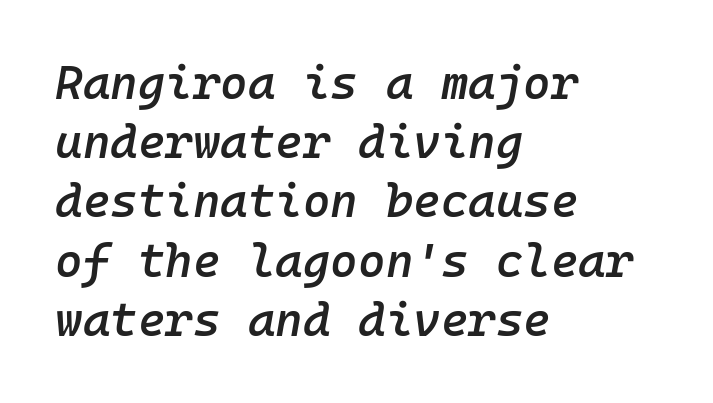
The image shows 47 px semibold type, italic (leaning right), monospaced; set left-aligned, normal line spacing (1.26x), normal letter spacing, not underlined; low stroke contrast and a medium x-height.
